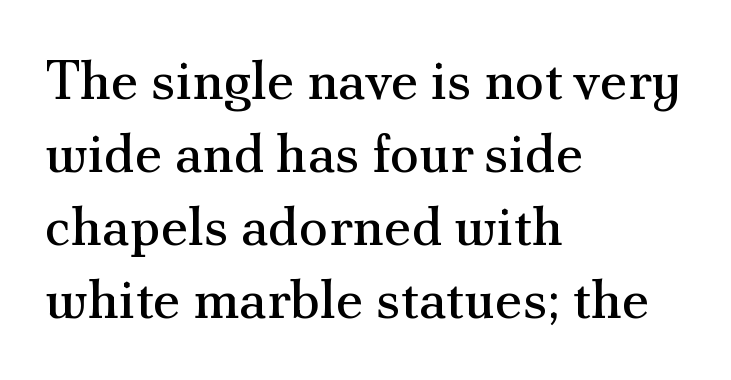
Vertical strokes here are truly vertical. Descenders are the only things crossing below the line. Left-aligned paragraph, ragged on the right. Characters follow at the spacing the type designer built in. Normally led — the rows are evenly, conventionally spaced. I'd call this a serif setting — the letters wear small feet.
